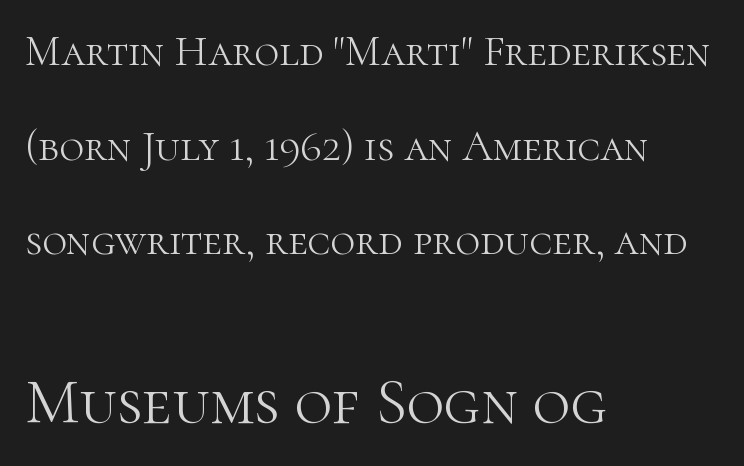
The image shows 65 px light serif type, upright; set left-aligned, loose line spacing (2.2x), normal letter spacing, not underlined; the second (bottom) block is 1.51x larger; high stroke contrast and a medium x-height.
